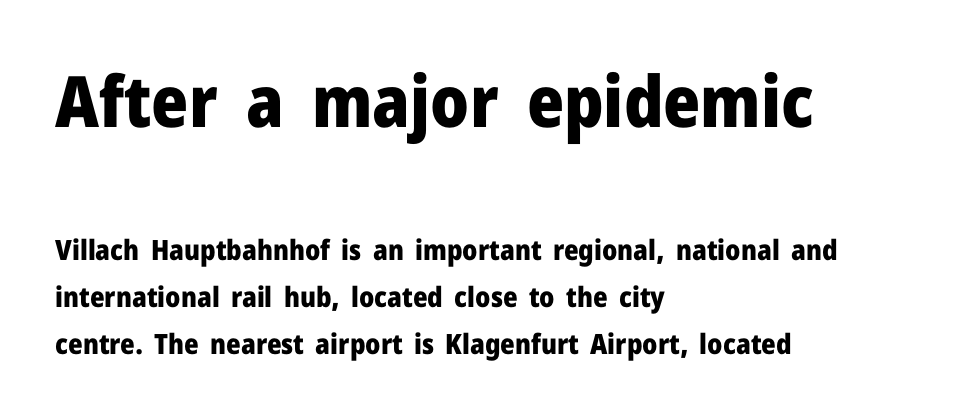
{"serif": "no", "italic": "no", "bold": "yes", "weight": "heavy", "width": "normal", "stroke_contrast": "low", "x_height": "medium", "monospaced": "no", "underline": "no", "align": "left", "line_spacing": "normal", "line_spacing_ratio": 1.68, "letter_spacing": "normal", "letter_spacing_em": 0.0, "larger_block": "first", "size_ratio": 2.54, "glyph_px": 71}
